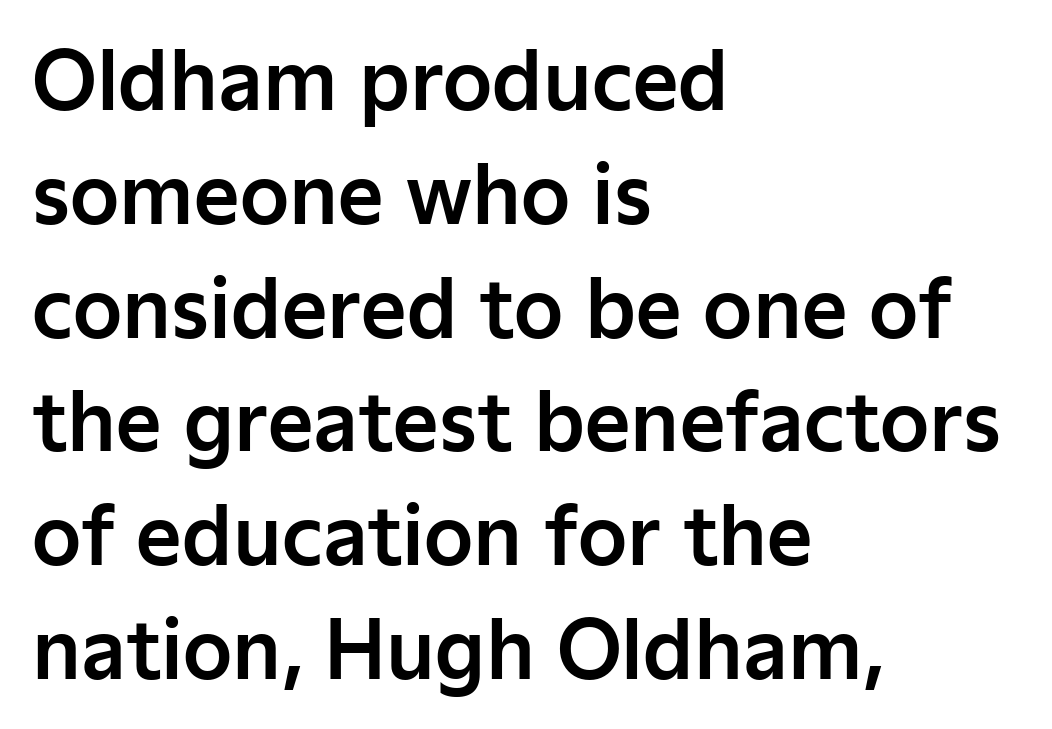
Italic: no, the glyphs are upright roman. Spacing verdict: proportional, widths tailored to each character. Check under the words: just untouched page. Summary of vertical rhythm: regular, with standard interline spacing.
